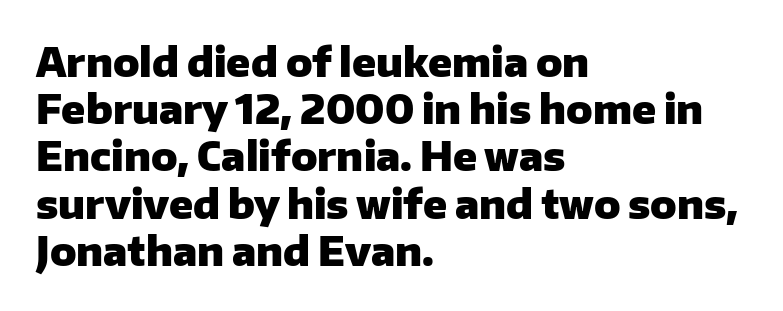
Set as a true bold cut, around the 700 mark. This sample uses a sans-serif face. A classic flush-left, rag-right setting is used for this passage. These lines are rendered in a variable-pitch font. Bare-footed words on every line.
